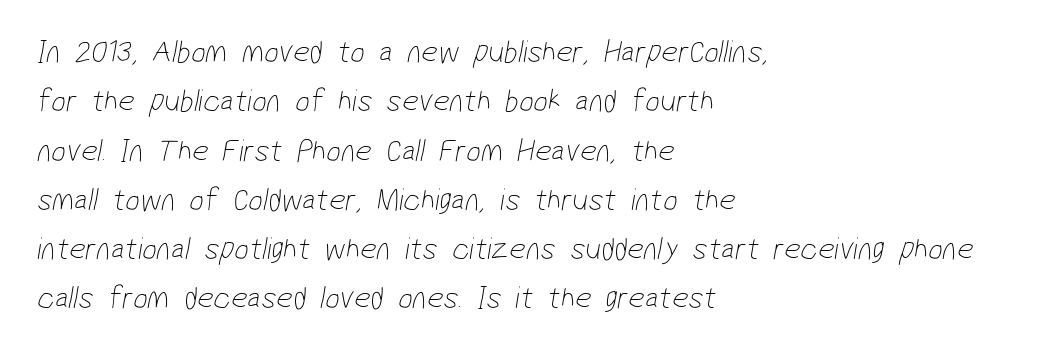
{"serif": "no", "bold": "no", "weight": "thin", "width": "condensed", "stroke_contrast": "low", "x_height": "medium", "monospaced": "no", "underline": "no", "align": "left", "line_spacing": "normal", "line_spacing_ratio": 1.54, "letter_spacing": "normal", "letter_spacing_em": 0.0, "glyph_px": 32}
